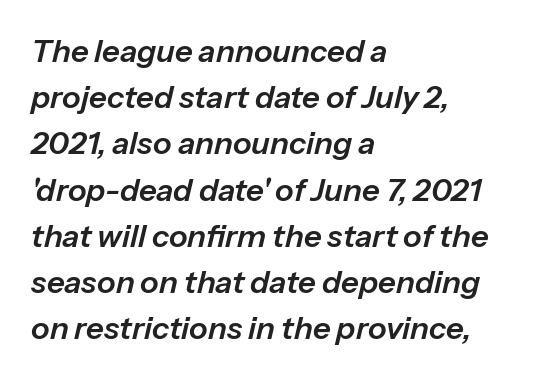
Q: Is the text italic (slanted)? A: Yes, it leans right by about 13 degrees.
Q: Is the text underlined? A: No.
Q: How is the paragraph aligned? A: Left-aligned.
Q: Is the spacing between letters normal or unusually wide? A: Normal.
Q: Is the spacing between lines tight, normal or loose? A: Normal.
Q: Width (condensed, normal, or wide)? A: Normal.
Q: Stroke contrast? A: Low.
Q: x-height? A: Medium.
Q: Monospaced? A: No.
